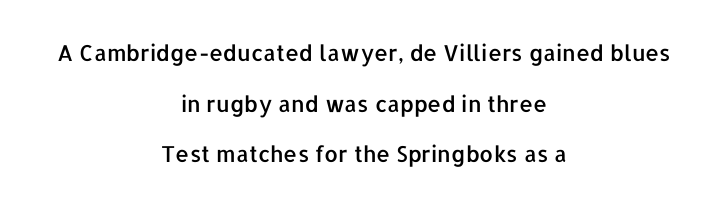
Q: Is the text italic (slanted)? A: No, it is upright.
Q: Is the text underlined? A: No.
Q: How is the paragraph aligned? A: Centered.
Q: Is the spacing between letters normal or unusually wide? A: Normal.
Q: Is the spacing between lines tight, normal or loose? A: Loose.
